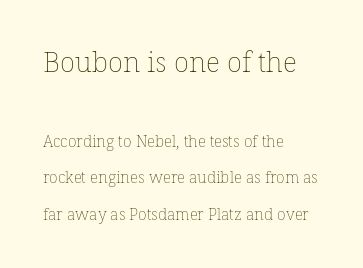
In CSS terms this would be text-align: left. Note: larger setting up top, smaller setting below. Line spacing here is loose. The font's upright variant was chosen for this text. Compared with a typical body face, this is equally light or lighter still. Look at the tracking — it's just the regular setting, nothing added.
